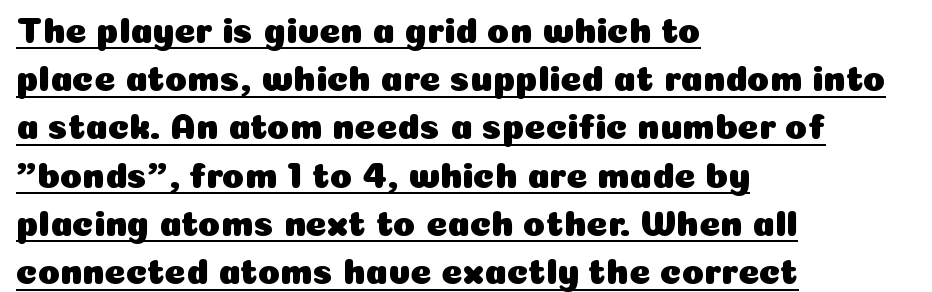
Q: Is the text italic (slanted)? A: No, it is upright.
Q: Is the typeface a serif or a sans-serif typeface? A: Sans-serif.
Q: Is the text underlined? A: Yes.
Q: How is the paragraph aligned? A: Left-aligned.
Q: Is the spacing between letters normal or unusually wide? A: Normal.
Q: Is the spacing between lines tight, normal or loose? A: Normal.
Q: Width (condensed, normal, or wide)? A: Normal.
Q: Stroke contrast? A: Low.
Q: x-height? A: Medium.
Q: Monospaced? A: No.
